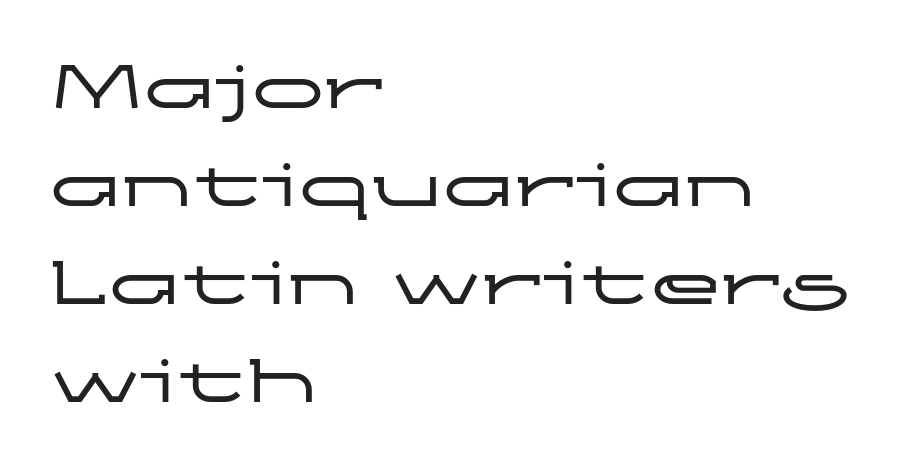
{"serif": "no", "italic": "no", "width": "wide", "stroke_contrast": "low", "x_height": "medium", "monospaced": "no", "underline": "no", "align": "left", "line_spacing": "normal", "line_spacing_ratio": 1.36, "letter_spacing": "normal", "letter_spacing_em": 0.0, "glyph_px": 72}
